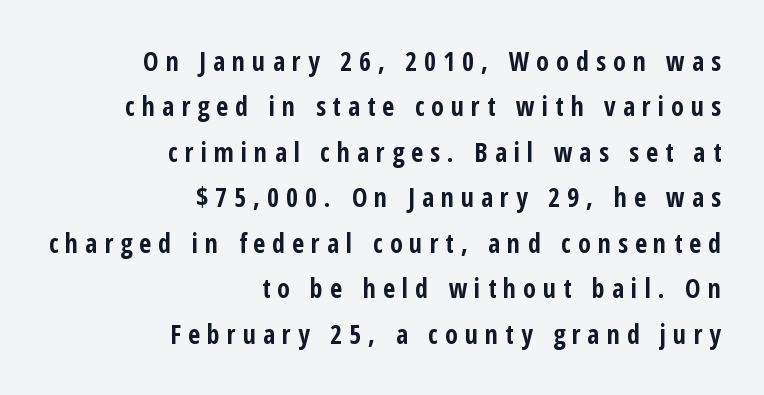
Q: Is the text bold? A: Yes.
Q: Is the text italic (slanted)? A: No, it is upright.
Q: Is the text underlined? A: No.
Q: How is the paragraph aligned? A: Right-aligned.
Q: Is the spacing between letters normal or unusually wide? A: Unusually wide.
